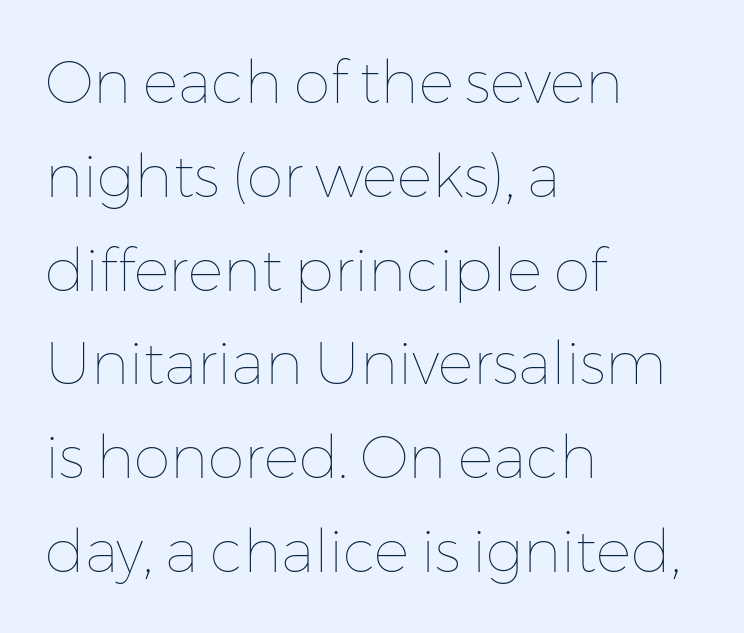
{"italic": "no", "bold": "no", "weight": "thin", "width": "normal", "stroke_contrast": "low", "x_height": "medium", "monospaced": "no", "underline": "no", "align": "left", "line_spacing": "normal", "line_spacing_ratio": 1.59, "letter_spacing": "normal", "letter_spacing_em": 0.0, "glyph_px": 59}
